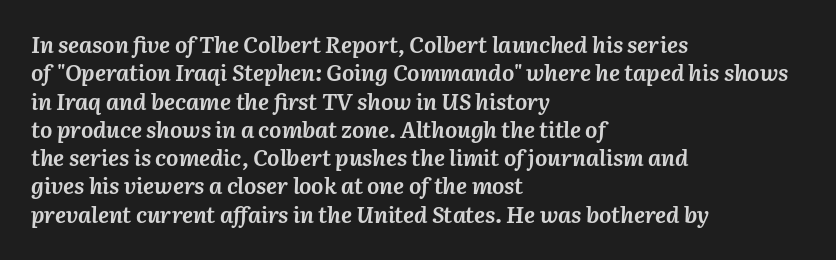
{"italic": "yes", "lean": "right", "slant_degrees": 3, "bold": "yes", "underline": "no", "align": "left", "line_spacing_ratio": 1.23, "letter_spacing": "normal", "letter_spacing_em": 0.0, "glyph_px": 23}
